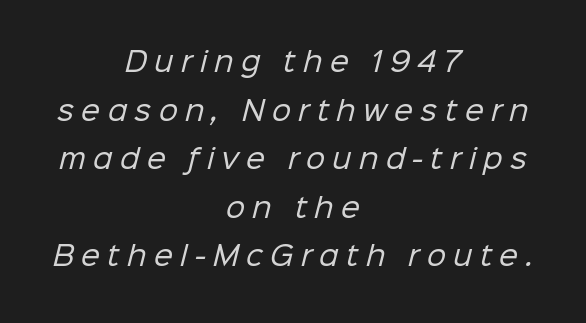
{"bold": "no", "underline": "no", "align": "center", "line_spacing_ratio": 1.8, "letter_spacing": "wide", "letter_spacing_em": 0.27, "glyph_px": 27}
